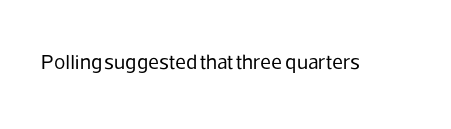
Q: Is the text bold? A: No.
Q: Is the text italic (slanted)? A: No, it is upright.
Q: Is the text underlined? A: No.
Q: Is the spacing between letters normal or unusually wide? A: Normal.
